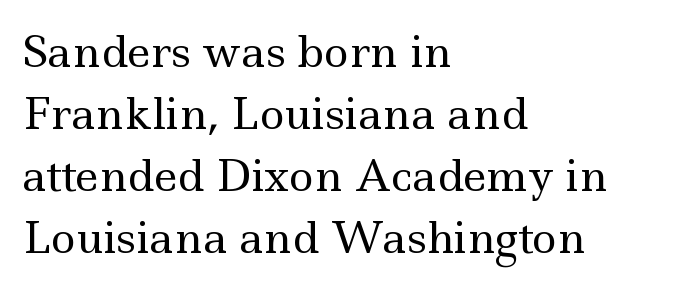
{"serif": "yes", "italic": "no", "bold": "no", "weight": "regular", "width": "wide", "x_height": "small", "monospaced": "no", "underline": "no", "align": "left", "line_spacing": "normal", "line_spacing_ratio": 1.48, "letter_spacing": "normal", "letter_spacing_em": 0.0, "glyph_px": 42}
